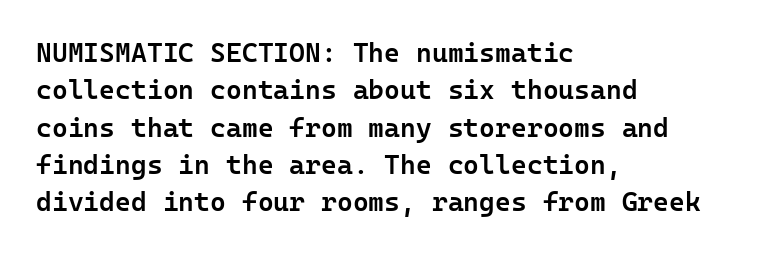
Q: Is the text bold? A: Semi-bold.
Q: Is the text italic (slanted)? A: No, it is upright.
Q: Is the text underlined? A: No.
Q: How is the paragraph aligned? A: Left-aligned.
Q: Is the spacing between letters normal or unusually wide? A: Normal.
Q: Is the spacing between lines tight, normal or loose? A: Normal.
